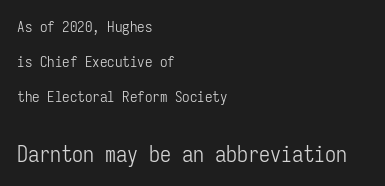
Nobody drew a line under any word here. Leftover space on each line is placed entirely after the last word. Tall strokes in this sample are plumb rather than angled. You could call the tracking neutral — neither tight nor loose. The typeface has the unassuming heft of standard copy or less.
